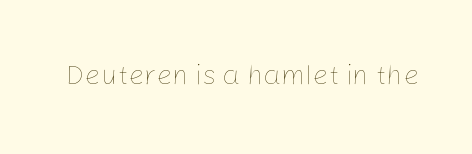
{"italic": "no", "bold": "no", "weight": "thin", "width": "normal", "stroke_contrast": "low", "x_height": "medium", "monospaced": "no", "underline": "no", "letter_spacing": "normal", "letter_spacing_em": 0.0, "glyph_px": 28}
